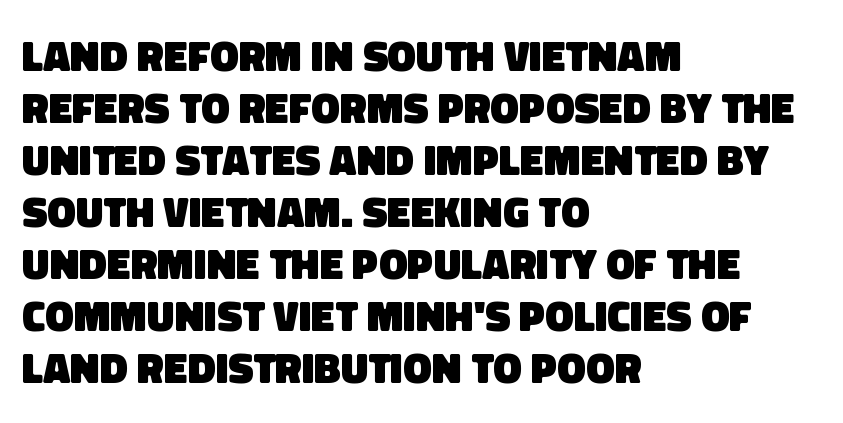
Each letter's strokes conclude bluntly, with no projecting serifs. The baseline area is clear. Summary of weight: heavy, a full bold. The letters advance in unequal steps, a hallmark of proportional type. A student would call this left alignment; a typographer would say flush left, rag right. The face used here is rendered with its standard letterfit.
